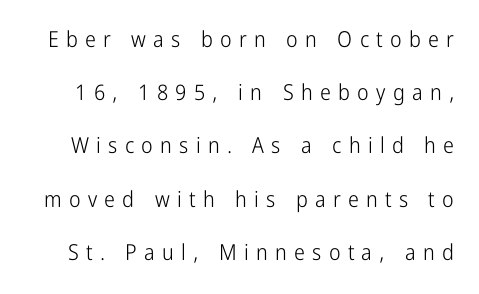
The image shows 22 px text type, upright; set loose line spacing (2.42x), unusually wide letter spacing (+0.33 em), not underlined.
